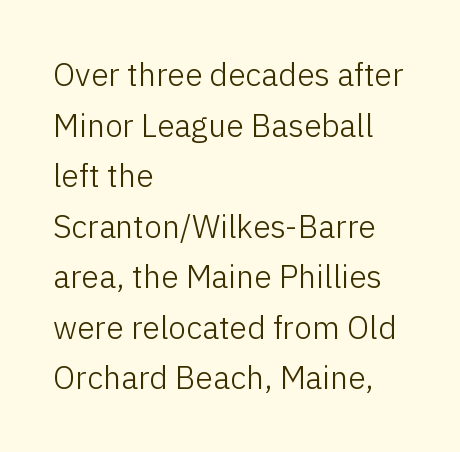
The image shows 32 px light sans-serif type, upright; set left-aligned, normal line spacing (1.58x), normal letter spacing, not underlined; low stroke contrast and a medium x-height.
